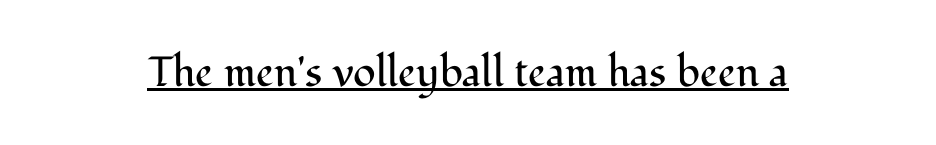
I'd call this a serif setting — the letters wear small feet. Look at the tracking — it's just the regular setting, nothing added. Every character sits straight up, as roman type does. The face looks like a standard text weight, possibly lighter.
